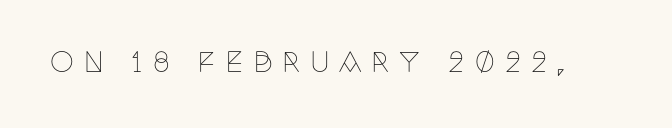
Q: Is the text bold? A: No.
Q: Is the text italic (slanted)? A: No, it is upright.
Q: Is the text underlined? A: No.
Q: Is the spacing between letters normal or unusually wide? A: Unusually wide.
